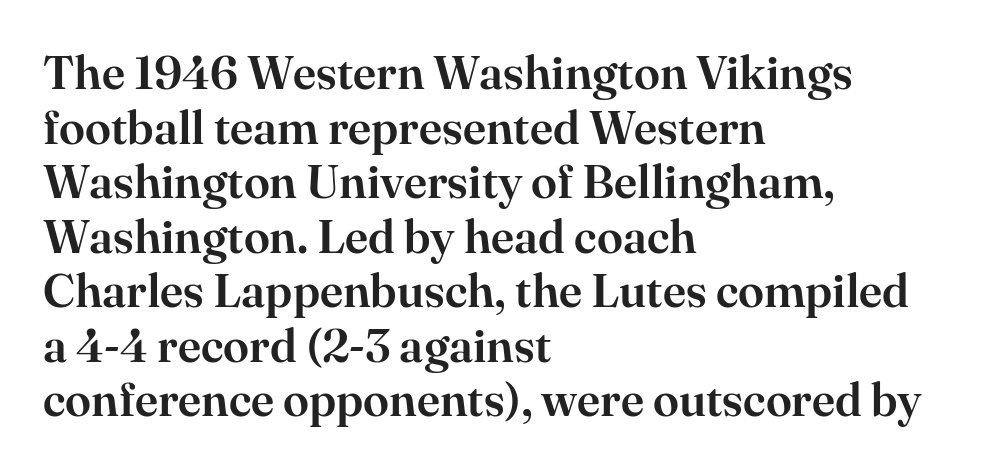
The image shows 47 px serif type, upright; set left-aligned, line spacing 1.16x, normal letter spacing, not underlined; high stroke contrast and a small x-height.
